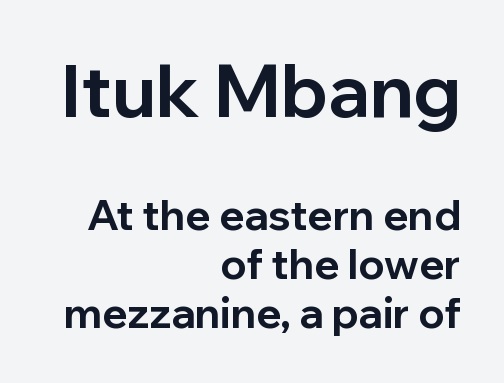
Nope, no serifs anywhere on these letters. Look at the stroke-to-counter ratio: heavy, a bold. The baseline area is clear. Proportional: the letters do not fall into vertical columns. This rendering leaves character spacing at its baseline value. Note: larger setting up top, smaller setting below.
